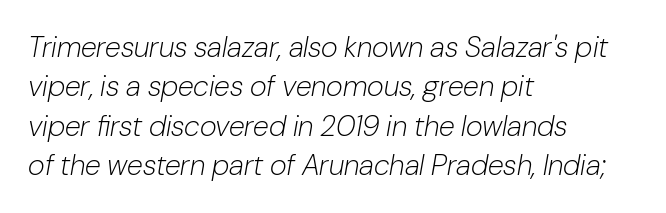
The glyphs look as if they've been sheared to an angle. Weight: in the light-to-regular range. Rows of type keep a routine distance in the vertical direction. Unmarked baselines from the first word to the last. Short note: letters normally spaced. If you drew a ruler down the left edge, every line would touch it.
